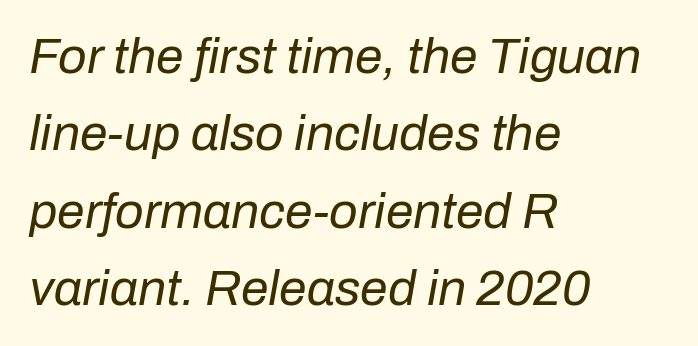
Q: Is the text bold? A: No.
Q: Is the text italic (slanted)? A: Yes, it leans right by about 10 degrees.
Q: Is the text underlined? A: No.
Q: How is the paragraph aligned? A: Left-aligned.
Q: Is the spacing between letters normal or unusually wide? A: Normal.
Q: Is the spacing between lines tight, normal or loose? A: Normal.
Q: Width (condensed, normal, or wide)? A: Normal.
Q: Stroke contrast? A: Low.
Q: x-height? A: Medium.
Q: Monospaced? A: No.
